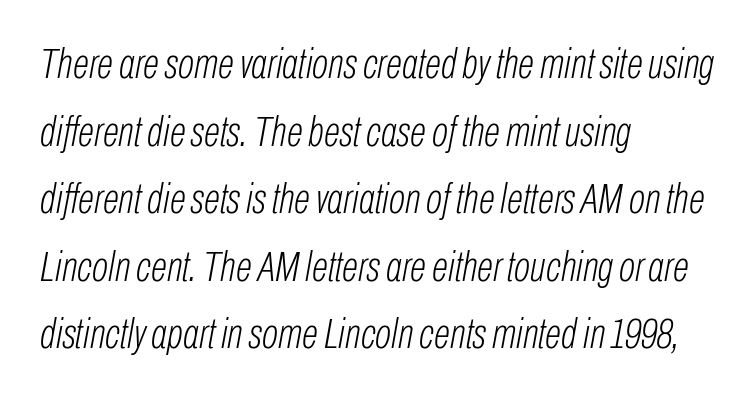
The image shows 43 px light, condensed type, italic (leaning right); set left-aligned, normal line spacing (1.57x), normal letter spacing, not underlined; low stroke contrast and a medium x-height.
